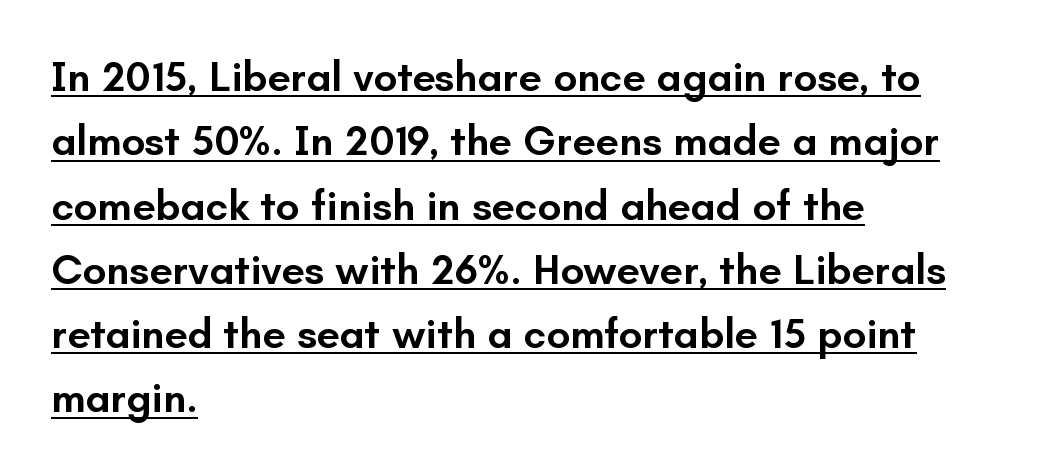
{"serif": "no", "italic": "no", "bold": "semi", "weight": "semibold", "width": "normal", "stroke_contrast": "low", "x_height": "small", "monospaced": "no", "underline": "yes", "align": "left", "line_spacing": "normal", "line_spacing_ratio": 1.53, "letter_spacing": "normal", "letter_spacing_em": 0.0, "glyph_px": 42}
